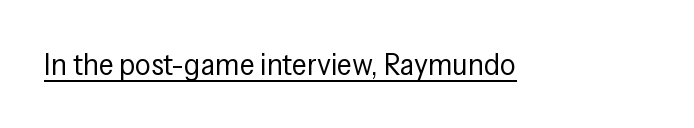
{"serif": "no", "italic": "no", "bold": "no", "weight": "regular", "width": "condensed", "stroke_contrast": "low", "x_height": "medium", "monospaced": "no", "underline": "yes", "letter_spacing": "normal", "letter_spacing_em": 0.0, "glyph_px": 31}
